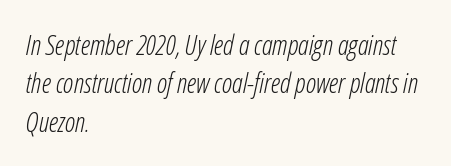
The image shows 27 px text type, italic (leaning right); set left-aligned, normal line spacing (1.42x), normal letter spacing, not underlined.
